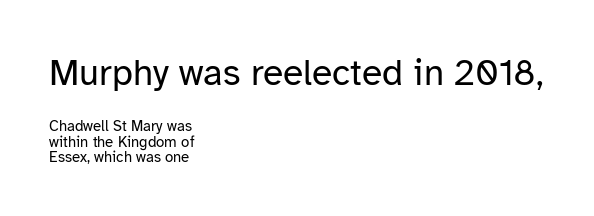
The image shows 37 px regular-weight sans-serif type, upright; set left-aligned, tight line spacing (1.02x), normal letter spacing, not underlined; the first (top) block is 2.47x larger; low stroke contrast and a medium x-height.
